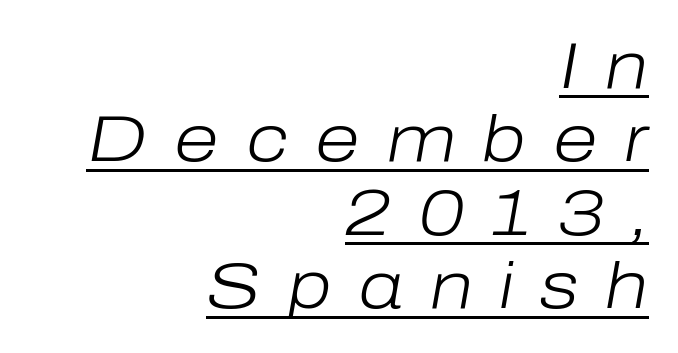
Loose tracking; the words dissolve into strings of separated letters. Do the characters align in a grid? No, the font is proportional. On a weight scale, this lands at 450 or below. The text carries the slant typical of an italic or oblique font. One glance says dense: line gaps are narrower than usual. Horizontal alignment here is rightward, an uncommon choice for prose.
